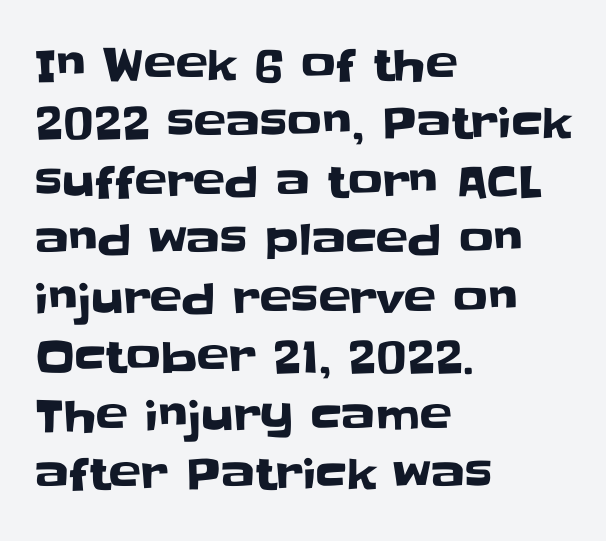
{"serif": "no", "italic": "no", "width": "normal", "stroke_contrast": "low", "x_height": "large", "monospaced": "no", "underline": "no", "align": "left", "line_spacing": "normal", "line_spacing_ratio": 1.36, "letter_spacing": "normal", "letter_spacing_em": 0.0, "glyph_px": 43}
